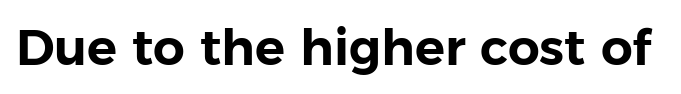
The rendering shows plain stroke endings on the letterforms — a sans-serif design. Clear beneath every line of the passage. Every character sits straight up, as roman type does. Here the designer chose a conventional face with non-uniform glyph widths. This rendering leaves character spacing at its baseline value.
